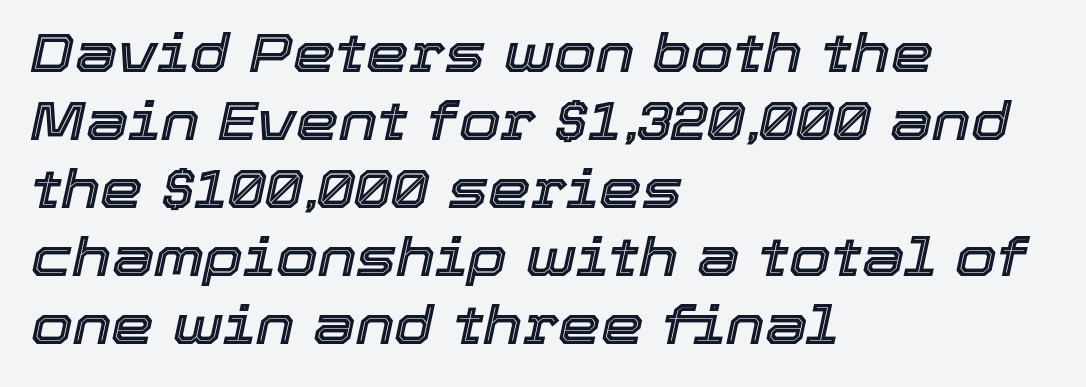
The image shows 54 px text type, italic (leaning right); set left-aligned, normal line spacing (1.26x), normal letter spacing, not underlined; a medium x-height.
